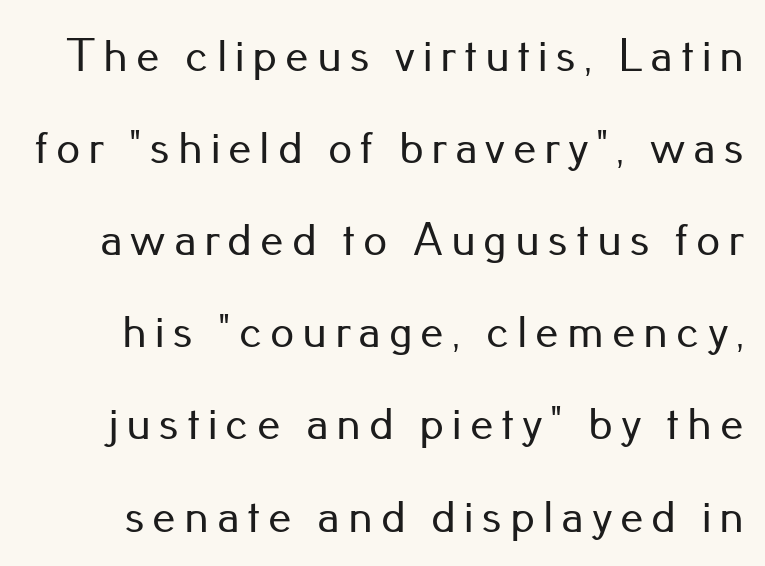
Q: Is the text italic (slanted)? A: No, it is upright.
Q: Is the typeface a serif or a sans-serif typeface? A: Sans-serif.
Q: Is the text underlined? A: No.
Q: Is the spacing between lines tight, normal or loose? A: Loose.
Q: Width (condensed, normal, or wide)? A: Normal.
Q: Stroke contrast? A: Low.
Q: x-height? A: Small.
Q: Monospaced? A: No.
